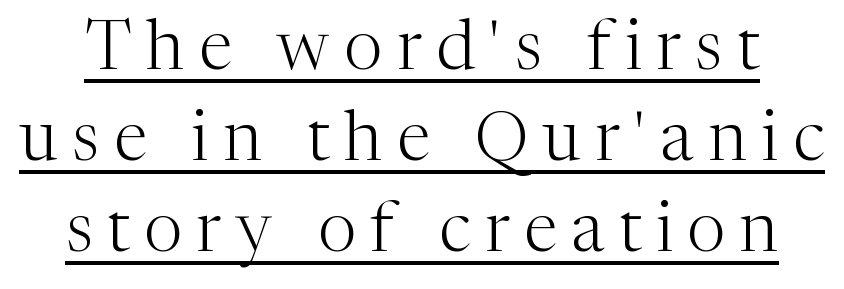
Q: Is the text bold? A: No.
Q: Is the text italic (slanted)? A: No, it is upright.
Q: Is the typeface a serif or a sans-serif typeface? A: Serif.
Q: Is the text underlined? A: Yes.
Q: Is the spacing between letters normal or unusually wide? A: Unusually wide.
Q: Is the spacing between lines tight, normal or loose? A: Normal.
Q: Width (condensed, normal, or wide)? A: Normal.
Q: Stroke contrast? A: Medium.
Q: x-height? A: Medium.
Q: Monospaced? A: No.
